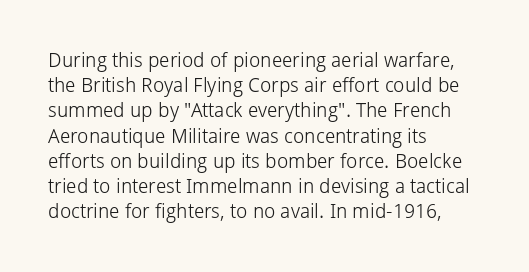
Q: Is the text bold? A: No.
Q: Is the text italic (slanted)? A: No, it is upright.
Q: Is the text underlined? A: No.
Q: How is the paragraph aligned? A: Left-aligned.
Q: Is the spacing between letters normal or unusually wide? A: Normal.
Q: Is the spacing between lines tight, normal or loose? A: Normal.
